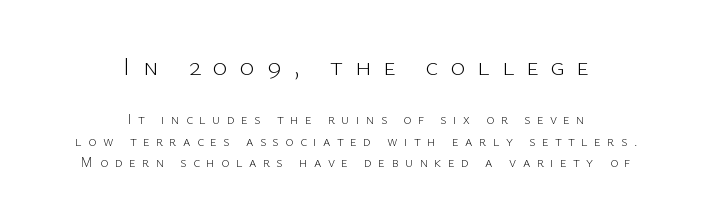
Q: Is the text bold? A: No.
Q: Is the text italic (slanted)? A: No, it is upright.
Q: Is the text underlined? A: No.
Q: How is the paragraph aligned? A: Centered.
Q: Is the spacing between letters normal or unusually wide? A: Unusually wide.
Q: Is the spacing between lines tight, normal or loose? A: Normal.
Q: Which block of text is set in a larger size, the first (top) or the second (bottom)? A: The first (top) one.
